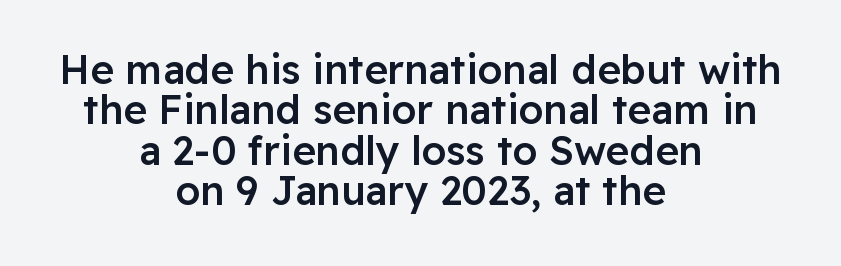
{"serif": "no", "italic": "no", "bold": "semi", "weight": "semibold", "width": "normal", "stroke_contrast": "low", "x_height": "medium", "monospaced": "no", "underline": "no", "align": "center", "line_spacing": "tight", "line_spacing_ratio": 1.01, "letter_spacing": "normal", "letter_spacing_em": 0.0, "glyph_px": 40}
